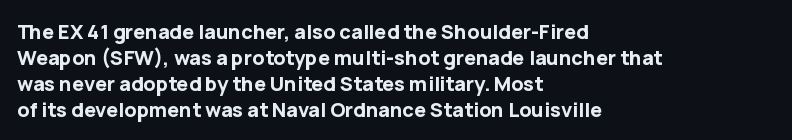
Q: Is the text bold? A: Yes.
Q: Is the text italic (slanted)? A: No, it is upright.
Q: Is the text underlined? A: No.
Q: How is the paragraph aligned? A: Left-aligned.
Q: Is the spacing between letters normal or unusually wide? A: Normal.
Q: Is the spacing between lines tight, normal or loose? A: Normal.
